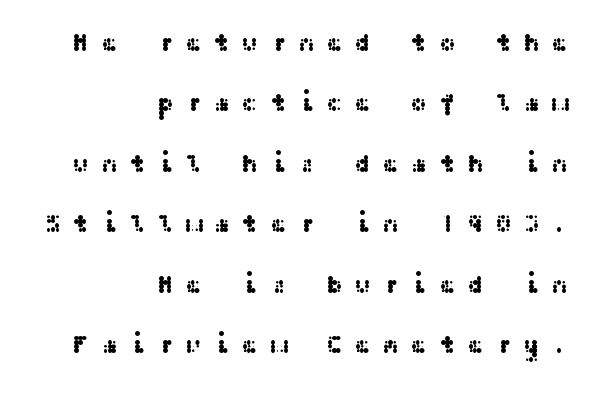
Q: Is the text italic (slanted)? A: No, it is upright.
Q: Is the text underlined? A: No.
Q: How is the paragraph aligned? A: Right-aligned.
Q: Is the spacing between letters normal or unusually wide? A: Unusually wide.
Q: Is the spacing between lines tight, normal or loose? A: Loose.
